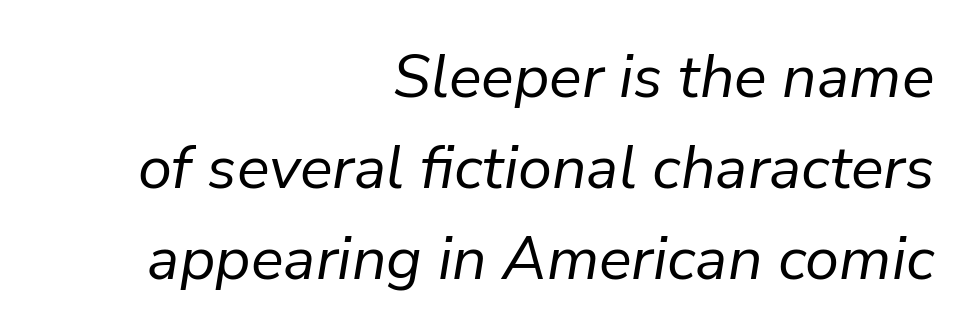
{"italic": "yes", "lean": "right", "slant_degrees": 9, "bold": "no", "weight": "regular", "width": "normal", "stroke_contrast": "low", "x_height": "medium", "monospaced": "no", "underline": "no", "align": "right", "line_spacing": "normal", "line_spacing_ratio": 1.49, "letter_spacing": "normal", "letter_spacing_em": 0.0, "glyph_px": 61}
